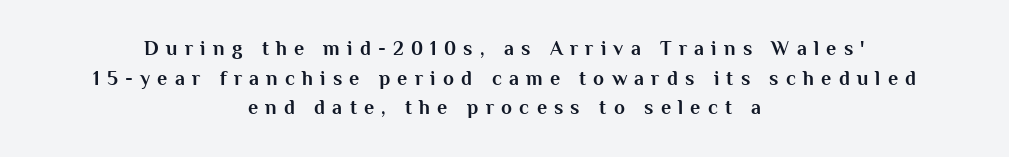
The image shows 20 px bold type, upright; set centered, normal line spacing (1.48x), unusually wide letter spacing (+0.36 em), not underlined.
